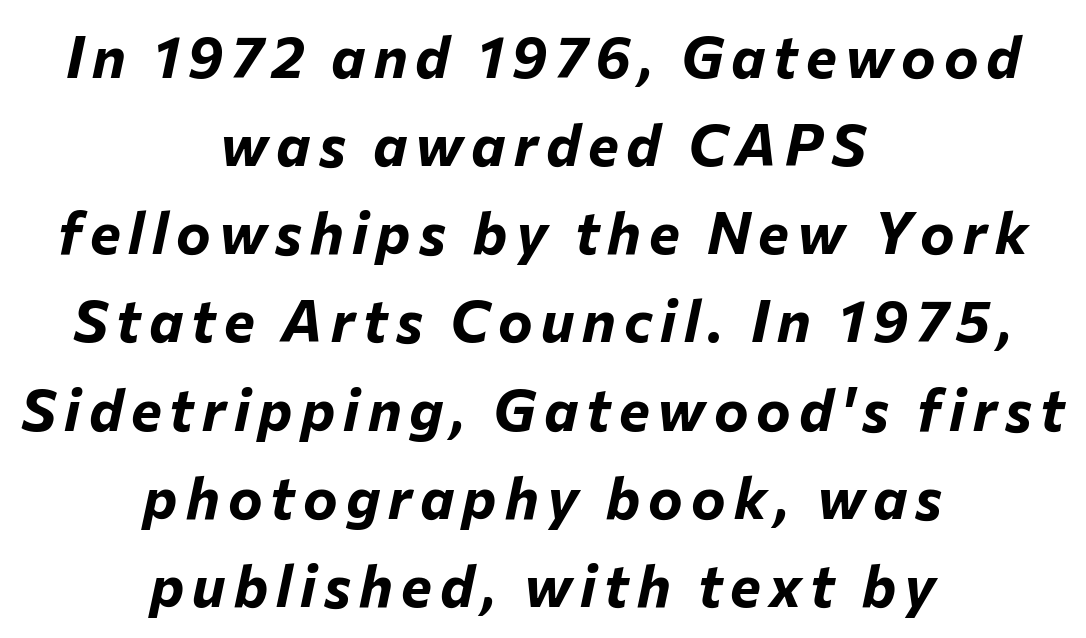
The image shows 58 px bold type, italic (leaning right); set centered, normal line spacing (1.52x), not underlined; low stroke contrast and a medium x-height.
